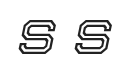
The image shows 48 px text type, italic (leaning right); set unusually wide letter spacing (+0.35 em), not underlined; a medium x-height.
